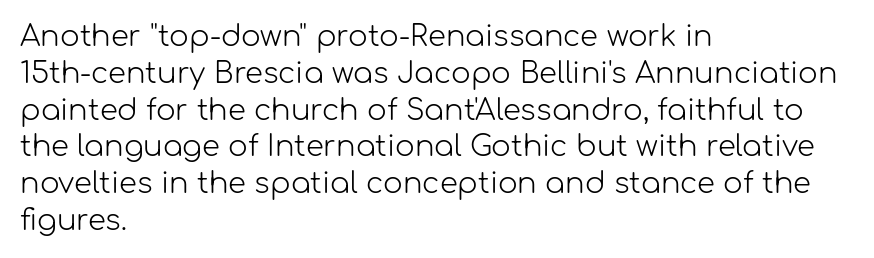
Q: Is the text bold? A: No.
Q: Is the text italic (slanted)? A: No, it is upright.
Q: Is the typeface a serif or a sans-serif typeface? A: Sans-serif.
Q: Is the text underlined? A: No.
Q: How is the paragraph aligned? A: Left-aligned.
Q: Is the spacing between letters normal or unusually wide? A: Normal.
Q: Is the spacing between lines tight, normal or loose? A: Normal.
Q: Width (condensed, normal, or wide)? A: Normal.
Q: Stroke contrast? A: Low.
Q: x-height? A: Medium.
Q: Monospaced? A: No.
